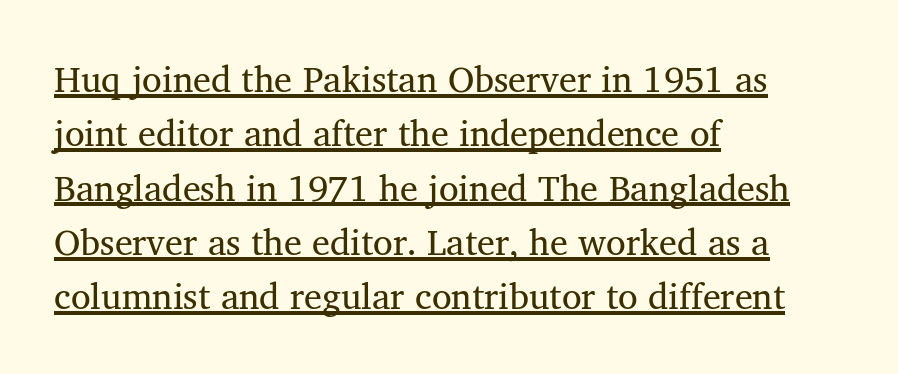
The image shows 36 px regular-weight serif type, upright; set left-aligned, normal line spacing (1.51x), normal letter spacing, underlined; medium stroke contrast and a medium x-height.
